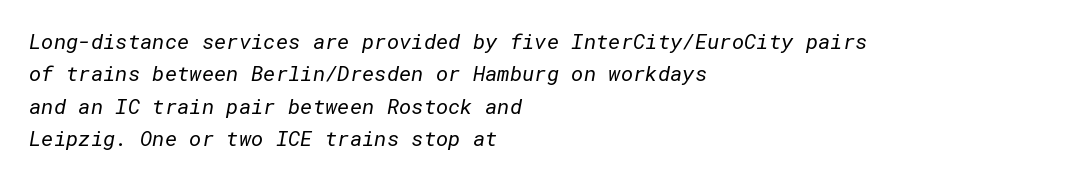
The image shows 21 px text type; set left-aligned, normal line spacing (1.54x), normal letter spacing, not underlined.
